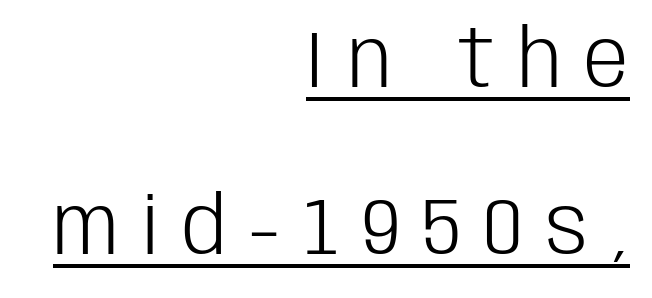
The image shows 80 px light, condensed sans-serif type, upright; set right-aligned, loose line spacing (2.09x), unusually wide letter spacing (+0.29 em), underlined; low stroke contrast and a large x-height.
